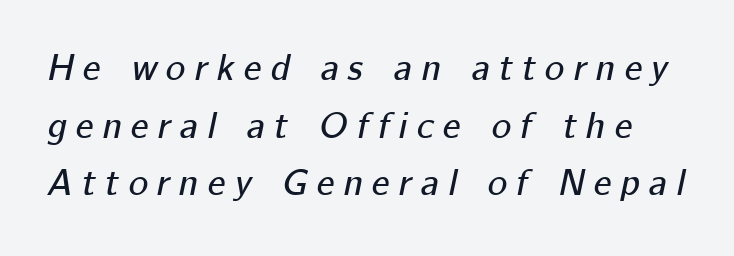
{"italic": "yes", "lean": "right", "slant_degrees": 12, "width": "normal", "stroke_contrast": "low", "x_height": "medium", "monospaced": "no", "underline": "no", "line_spacing": "normal", "line_spacing_ratio": 1.56, "letter_spacing": "wide", "letter_spacing_em": 0.25, "glyph_px": 37}
